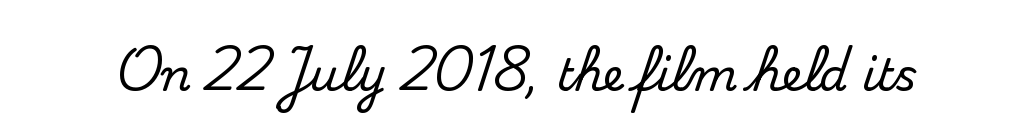
Any mark beneath the type? The region is blank. Standard letterfit; no display-style spreading of the glyphs. The letters advance in unequal steps, a hallmark of proportional type.
